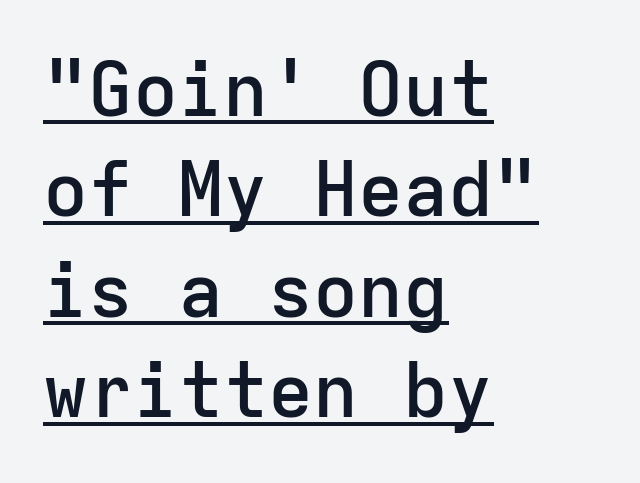
{"serif": "no", "italic": "no", "bold": "semi", "weight": "semibold", "width": "normal", "stroke_contrast": "low", "x_height": "medium", "monospaced": "yes", "underline": "yes", "align": "left", "line_spacing": "normal", "line_spacing_ratio": 1.34, "letter_spacing": "normal", "letter_spacing_em": 0.0, "glyph_px": 75}
